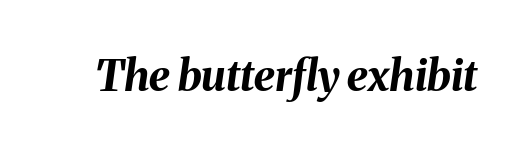
The image shows 43 px bold type, italic (leaning right); set normal letter spacing, not underlined; medium stroke contrast and a medium x-height.
